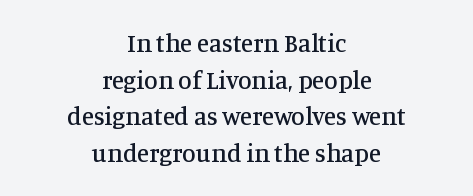
The vertical gap from one line to the next is medium. Is the block centered? Yes — each line is placed symmetrically about the middle. A typesetter would call this zero additional tracking. It's the straight-up-and-down kind of type. The specimen omits any rule beneath the text block's lines.
